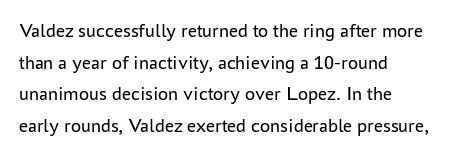
The image shows 20 px text type, upright; set left-aligned, normal line spacing (1.58x), normal letter spacing, not underlined.
